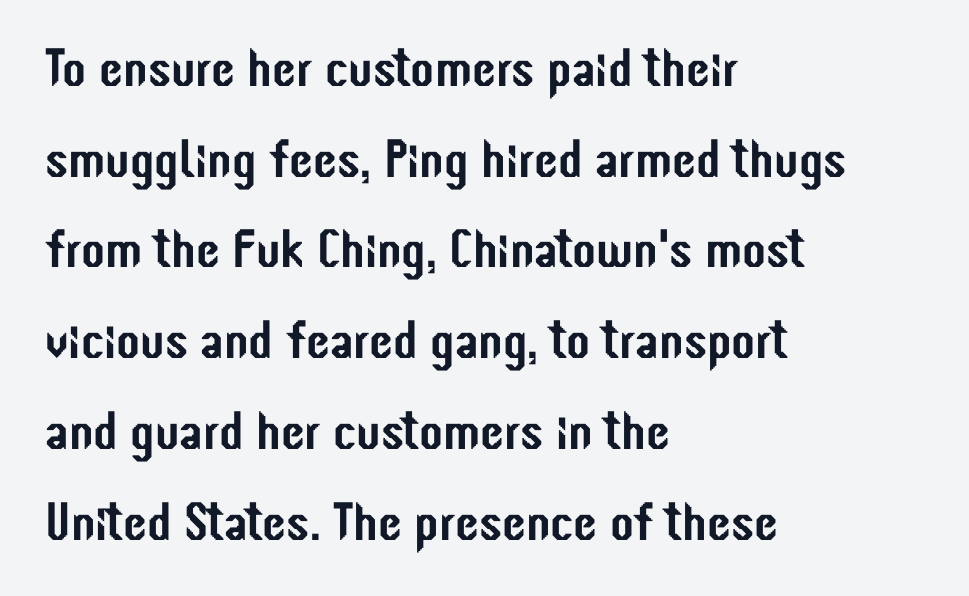
{"serif": "no", "italic": "no", "width": "condensed", "stroke_contrast": "low", "x_height": "medium", "monospaced": "no", "underline": "no", "align": "left", "line_spacing": "normal", "line_spacing_ratio": 1.68, "letter_spacing": "normal", "letter_spacing_em": 0.0, "glyph_px": 54}
